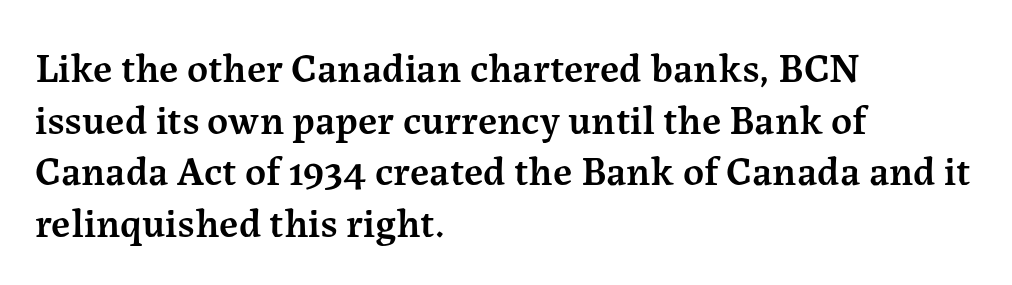
{"serif": "yes", "italic": "no", "bold": "semi", "weight": "semibold", "width": "normal", "stroke_contrast": "medium", "x_height": "medium", "monospaced": "no", "underline": "no", "align": "left", "line_spacing": "normal", "line_spacing_ratio": 1.26, "letter_spacing": "normal", "letter_spacing_em": 0.0, "glyph_px": 41}
